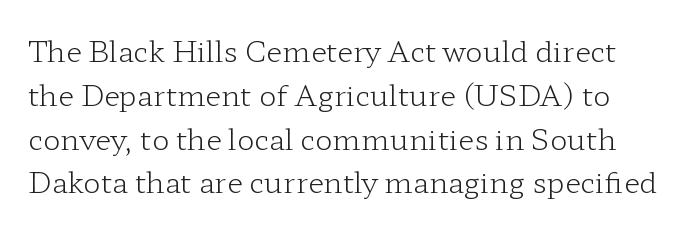
Q: Is the text bold? A: No.
Q: Is the text italic (slanted)? A: No, it is upright.
Q: Is the typeface a serif or a sans-serif typeface? A: Serif.
Q: Is the text underlined? A: No.
Q: Is the spacing between letters normal or unusually wide? A: Normal.
Q: Is the spacing between lines tight, normal or loose? A: Normal.
Q: Width (condensed, normal, or wide)? A: Wide.
Q: Stroke contrast? A: Low.
Q: x-height? A: Medium.
Q: Monospaced? A: No.
